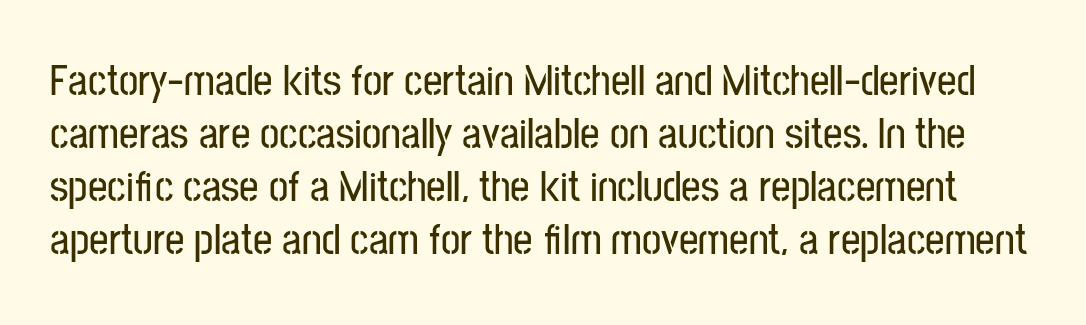
{"serif": "no", "italic": "no", "width": "condensed", "stroke_contrast": "low", "x_height": "medium", "monospaced": "no", "underline": "no", "line_spacing_ratio": 1.23, "letter_spacing": "normal", "letter_spacing_em": 0.0, "glyph_px": 43}
